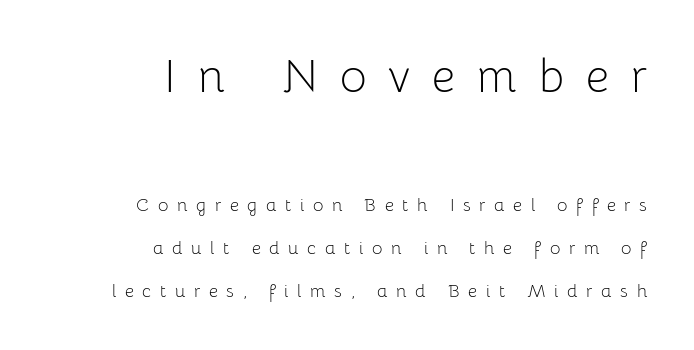
{"serif": "no", "italic": "no", "bold": "no", "weight": "light", "width": "normal", "stroke_contrast": "low", "x_height": "medium", "monospaced": "no", "underline": "no", "align": "right", "line_spacing": "loose", "line_spacing_ratio": 2.38, "letter_spacing": "wide", "letter_spacing_em": 0.48, "larger_block": "first", "size_ratio": 2.56, "glyph_px": 46}
